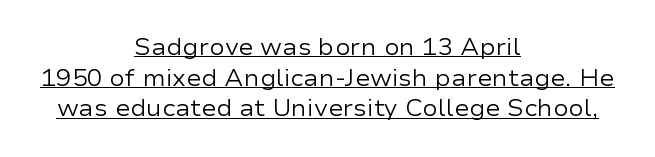
{"italic": "no", "bold": "no", "underline": "yes", "align": "center", "line_spacing": "normal", "line_spacing_ratio": 1.33, "letter_spacing": "normal", "letter_spacing_em": 0.0, "glyph_px": 23}
